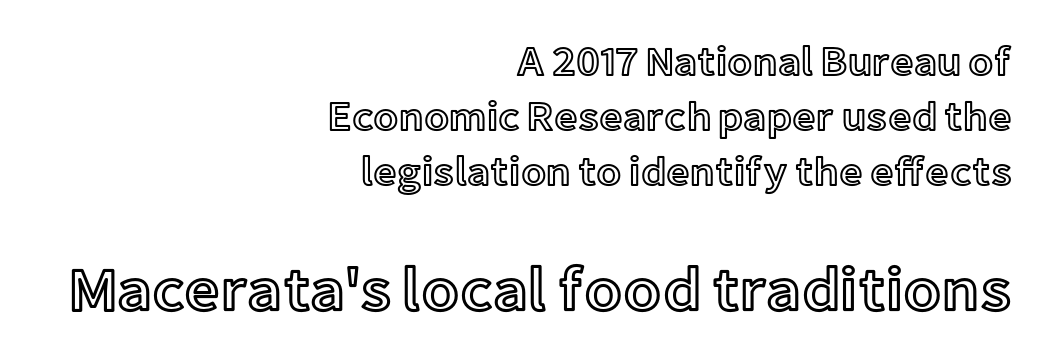
The image shows 62 px text type, upright; set right-aligned, normal line spacing (1.34x), normal letter spacing, not underlined; the second (bottom) block is 1.51x larger; a medium x-height.
